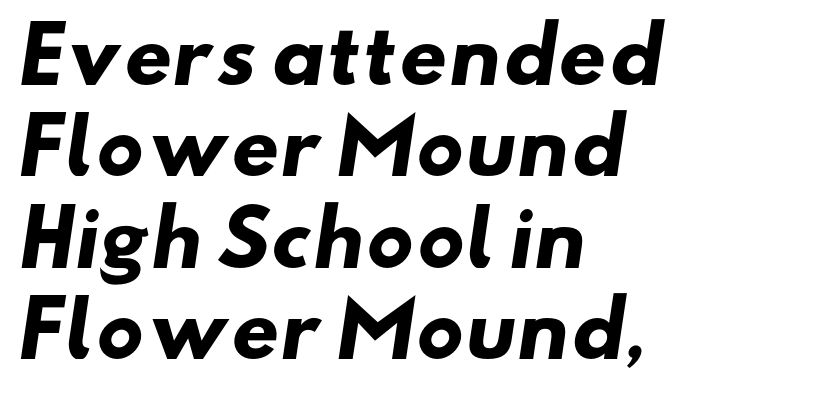
{"serif": "no", "bold": "yes", "weight": "heavy", "width": "wide", "stroke_contrast": "low", "x_height": "small", "monospaced": "no", "underline": "no", "align": "left", "line_spacing_ratio": 1.22, "letter_spacing": "normal", "letter_spacing_em": 0.0, "glyph_px": 75}
